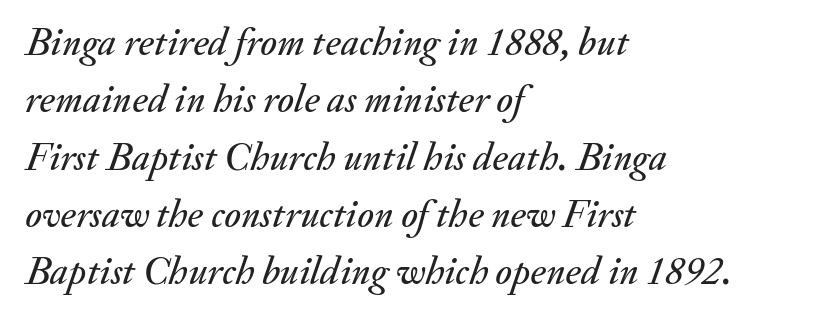
The image shows 39 px text type, italic (leaning right); set left-aligned, normal line spacing (1.47x), normal letter spacing, not underlined; medium stroke contrast and a small x-height.
